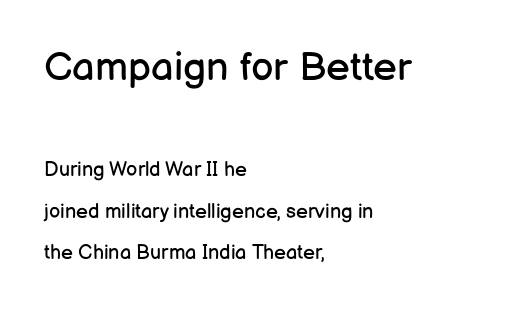
Nope, not italic — everything's standing straight. The weight would be labelled regular, book, light, or lighter still. Think of a printed novel: that variable character pitch is what you see here. The lines in this sample share a left origin and differ only in where they stop. The face used here is a sans, in the tradition of grotesques and geometrics.
